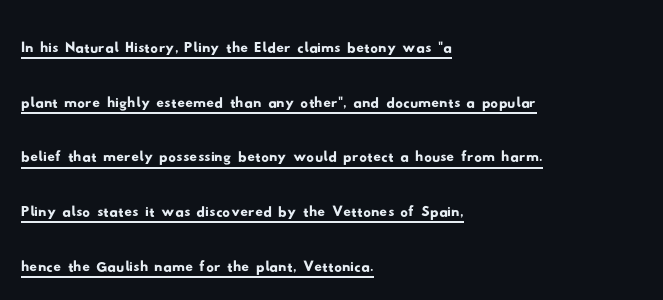
{"serif": "no", "width": "wide", "stroke_contrast": "low", "x_height": "small", "monospaced": "no", "underline": "yes", "align": "left", "line_spacing": "normal", "line_spacing_ratio": 1.44, "letter_spacing": "normal", "letter_spacing_em": 0.0, "glyph_px": 38}
